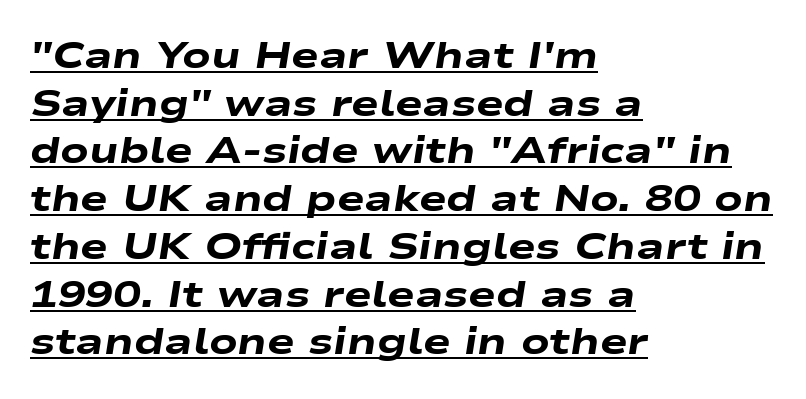
These lines carry a lot of weight — the face is fully bold. Every word sits above its own underline. Whoever set this chose a conventional vertical rhythm. A typesetter would call this proportional, since set widths differ per character. The type is set solid horizontally, with unmodified tracking.
